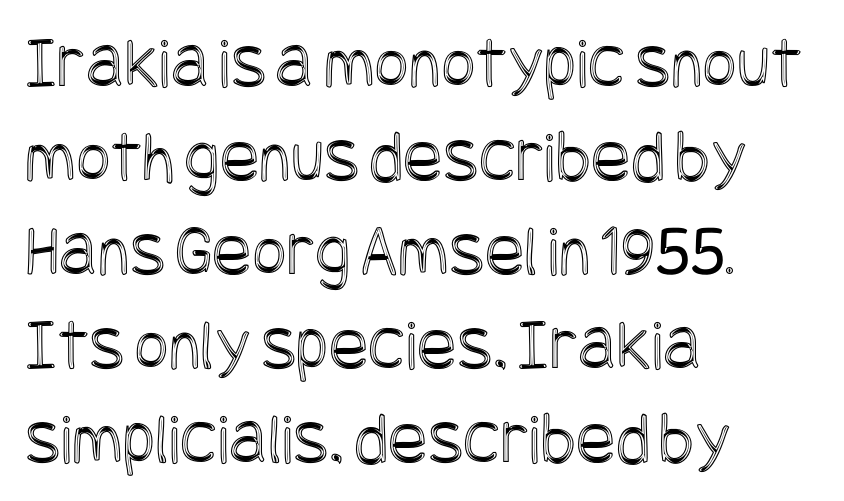
The type is set solid horizontally, with unmodified tracking. The passage shown is not underscored anywhere. Line starts are locked; line ends wander. This block has exactly the height ordinary leading produces. The lettering holds an erect, upright posture throughout.
